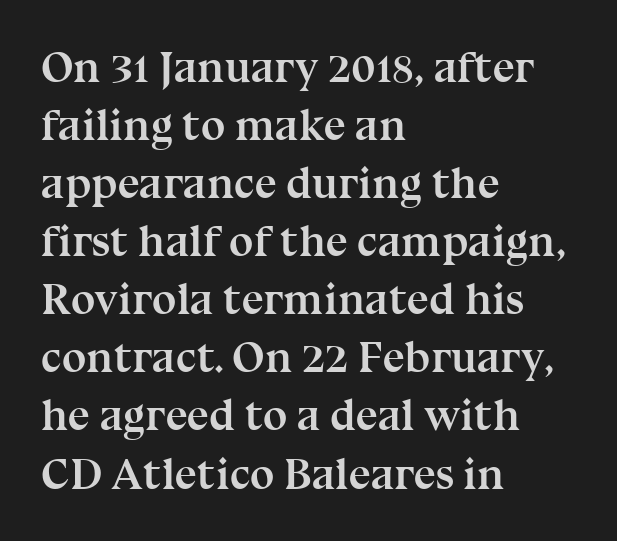
Q: Is the text bold? A: Yes.
Q: Is the text italic (slanted)? A: No, it is upright.
Q: Is the typeface a serif or a sans-serif typeface? A: Serif.
Q: Is the text underlined? A: No.
Q: How is the paragraph aligned? A: Left-aligned.
Q: Is the spacing between letters normal or unusually wide? A: Normal.
Q: Is the spacing between lines tight, normal or loose? A: Normal.
Q: Width (condensed, normal, or wide)? A: Normal.
Q: Stroke contrast? A: Medium.
Q: x-height? A: Medium.
Q: Monospaced? A: No.
